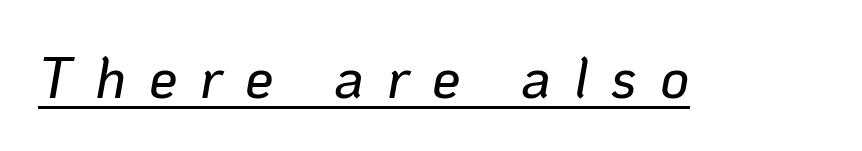
{"italic": "yes", "lean": "right", "slant_degrees": 10, "width": "normal", "stroke_contrast": "low", "x_height": "medium", "monospaced": "no", "underline": "yes", "letter_spacing": "wide", "letter_spacing_em": 0.4, "glyph_px": 57}
